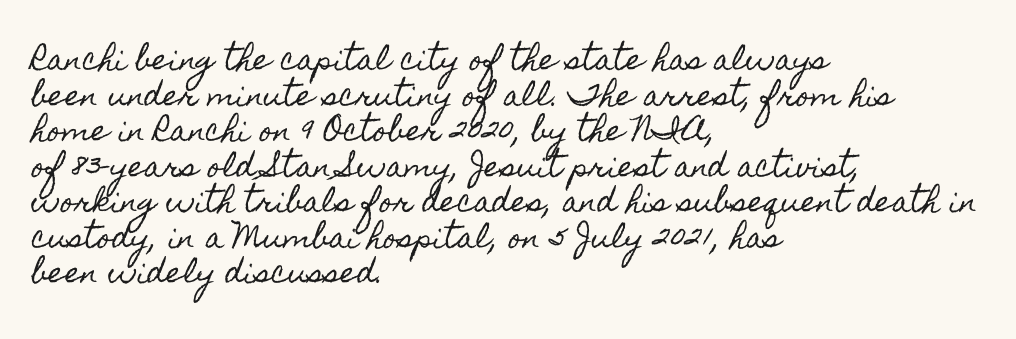
Q: Is the text italic (slanted)? A: Yes.
Q: Is the text underlined? A: No.
Q: How is the paragraph aligned? A: Left-aligned.
Q: Is the spacing between letters normal or unusually wide? A: Normal.
Q: Is the spacing between lines tight, normal or loose? A: Normal.
Q: Width (condensed, normal, or wide)? A: Condensed.
Q: x-height? A: Small.
Q: Monospaced? A: No.
